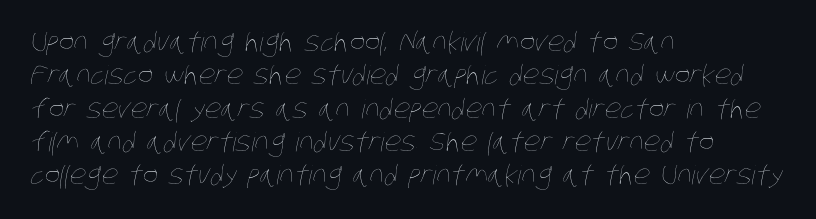
The image shows 26 px text type; set left-aligned, normal line spacing (1.28x), normal letter spacing, not underlined.
